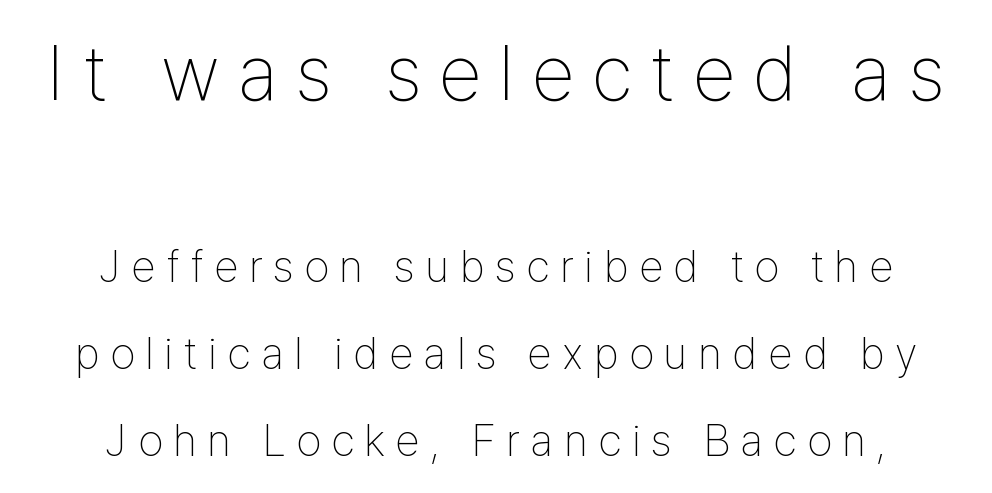
The rendering uses natural spacing where letterforms have individual widths. Horizontally, the lines are justified to the midpoint only. Between these two stacked blocks, the higher one wins on size. What stands out about the letter spacing? Its width — letters are far apart. Type style note: lacks serifs. The lettering stays uniformly vertical, giving the passage a roman look.
